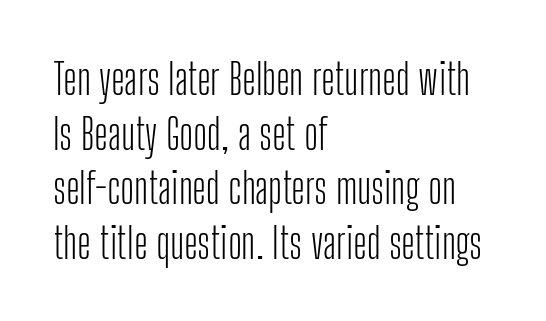
Tracking value appears to be zero — textbook default spacing. A typesetter would label this face a sans. This sample has the flowing, uneven cadence of proportional lettering. The text block is weighted toward the left margin, trailing off unevenly rightward.
